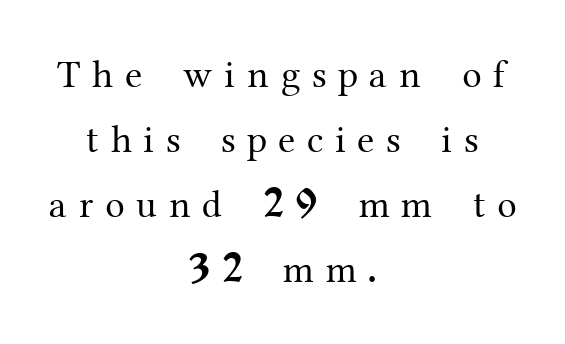
Q: Is the text bold? A: No.
Q: Is the text italic (slanted)? A: No, it is upright.
Q: Is the typeface a serif or a sans-serif typeface? A: Serif.
Q: Is the text underlined? A: No.
Q: How is the paragraph aligned? A: Centered.
Q: Is the spacing between letters normal or unusually wide? A: Unusually wide.
Q: Is the spacing between lines tight, normal or loose? A: Normal.
Q: Width (condensed, normal, or wide)? A: Normal.
Q: Stroke contrast? A: Medium.
Q: x-height? A: Medium.
Q: Monospaced? A: No.
